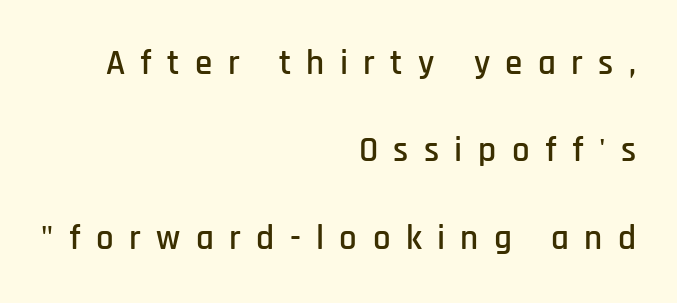
{"serif": "no", "italic": "no", "width": "condensed", "stroke_contrast": "low", "x_height": "large", "monospaced": "no", "underline": "no", "align": "right", "line_spacing": "loose", "line_spacing_ratio": 2.5, "letter_spacing": "wide", "letter_spacing_em": 0.44, "glyph_px": 35}
